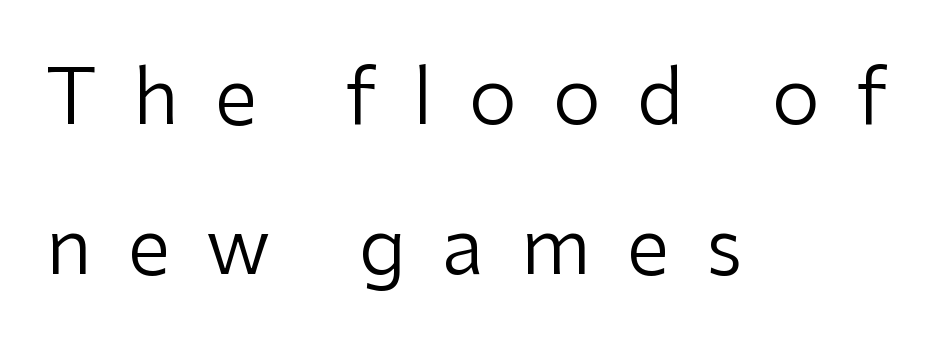
Caption: face not bold, strokes unweighted. Line beginnings align vertically; line endings do not. When letters stand straight like this, we call the style roman or upright. Looks like regular typesetting: each glyph gets only the width it needs. Compared with typical paragraphs, the rows here are farther apart. The glyphs in this specimen are sans serif.
